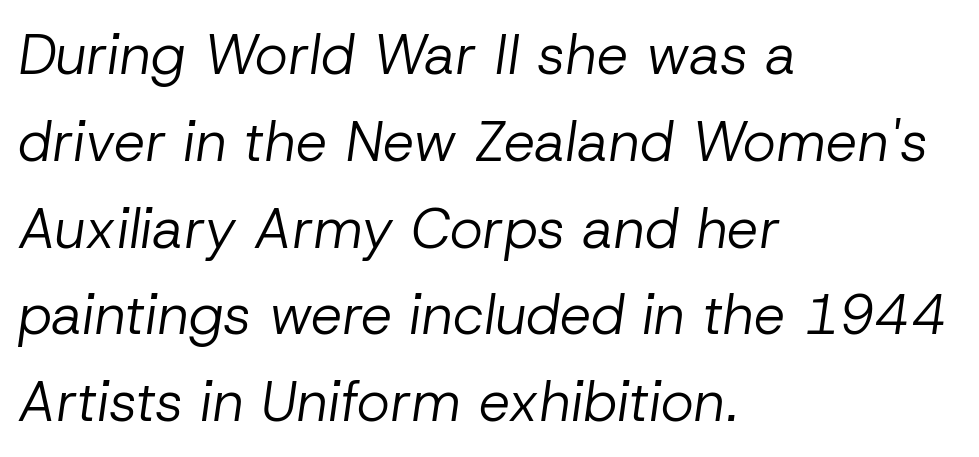
Q: Is the text bold? A: No.
Q: Is the text italic (slanted)? A: Yes, it leans right by about 8 degrees.
Q: Is the text underlined? A: No.
Q: How is the paragraph aligned? A: Left-aligned.
Q: Is the spacing between letters normal or unusually wide? A: Normal.
Q: Is the spacing between lines tight, normal or loose? A: Normal.
Q: Width (condensed, normal, or wide)? A: Normal.
Q: Stroke contrast? A: Low.
Q: x-height? A: Medium.
Q: Monospaced? A: No.
